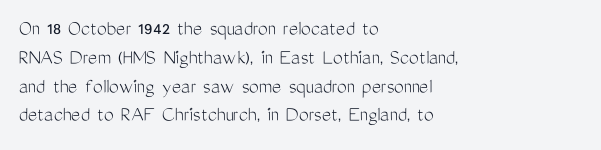
No extra ink here — the face is not bold. The ragged edge is on the right, which tells us the setting is flush left. Decoration check: the copy has no underline. Between one letter and the next there's only the usual sliver of space. No italicization has been applied; the sample stays upright. Successive baselines arrive at the customary interval.
